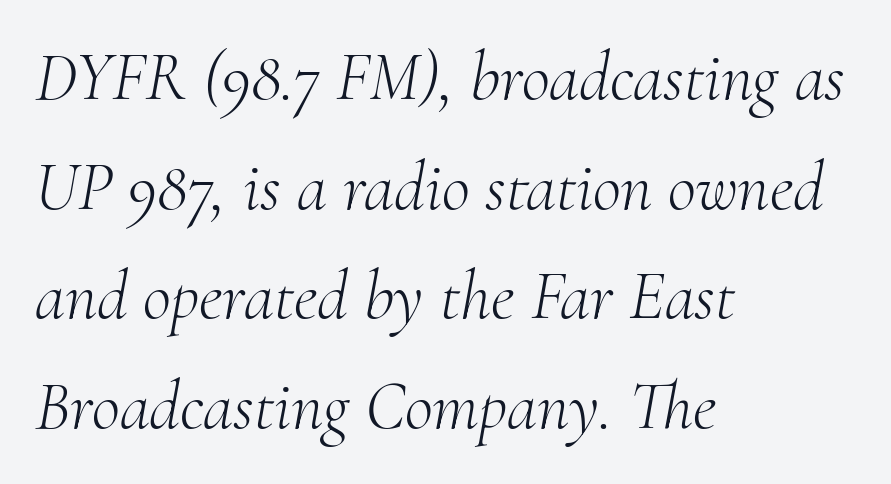
The space directly below the letters is spotless. The rendering uses natural spacing where letterforms have individual widths. How would I describe the line gaps? Plain and ordinary. The text block is weighted toward the left margin, trailing off unevenly rightward. In terms of letterspacing, this is plain default setting. The whole block is typeset with a tilt.
